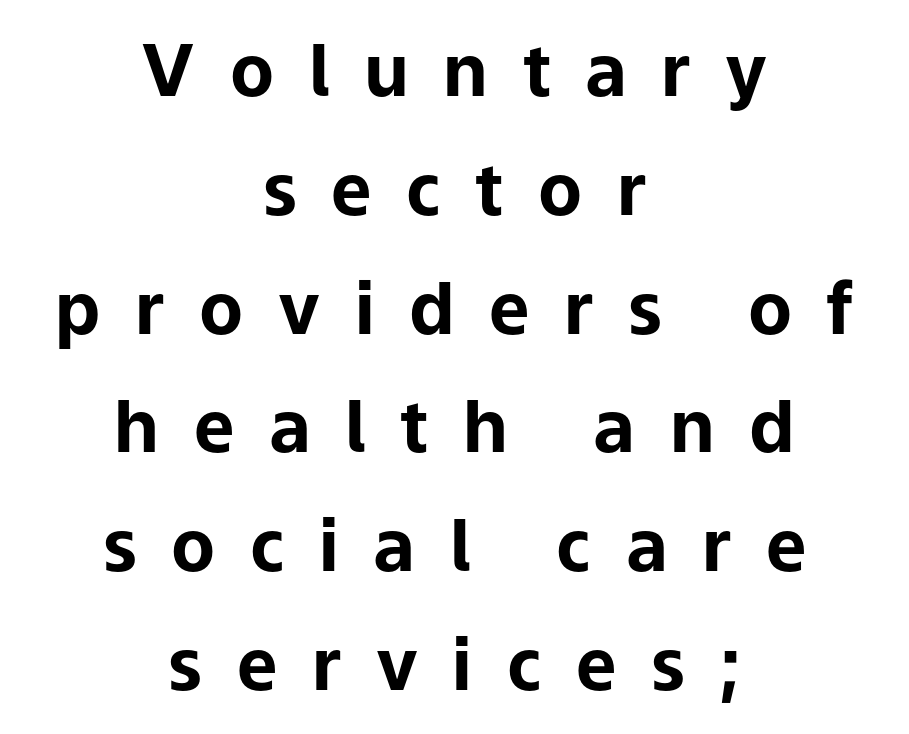
{"serif": "no", "italic": "no", "bold": "yes", "weight": "bold", "width": "normal", "stroke_contrast": "low", "x_height": "medium", "monospaced": "no", "underline": "no", "align": "center", "line_spacing": "normal", "line_spacing_ratio": 1.65, "letter_spacing": "wide", "letter_spacing_em": 0.48, "glyph_px": 72}
